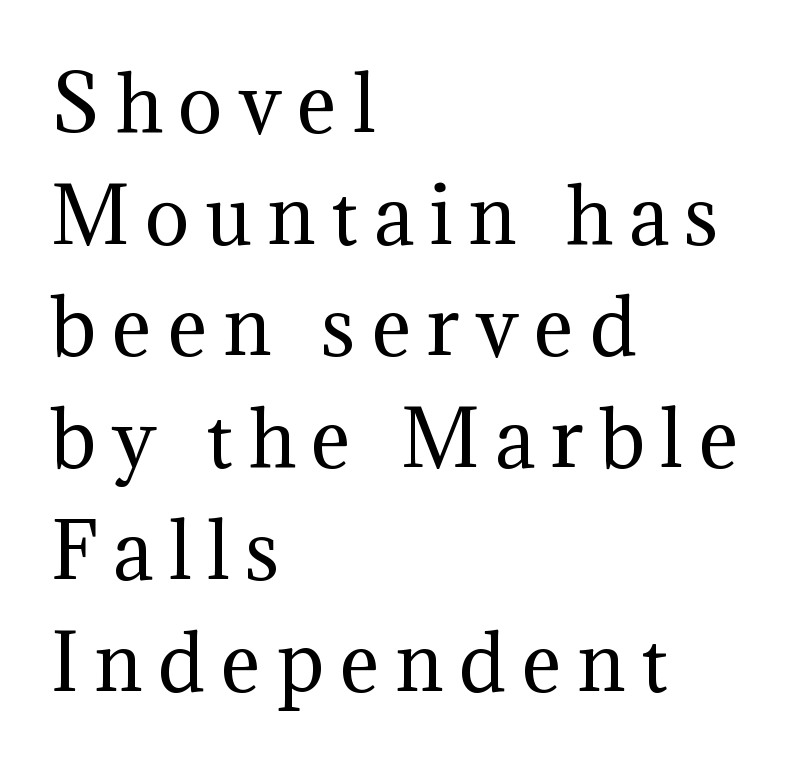
Italic: no, the glyphs are upright roman. Font category for this specimen: serif. Nobody drew a line under any word here. Bold? No — there's no thickening of the strokes. One-word summary of the alignment: left.
